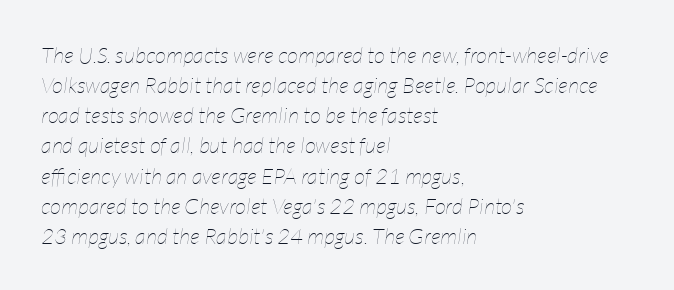
The image shows 22 px text type, italic (leaning right); set left-aligned, normal line spacing (1.37x), normal letter spacing, not underlined.
